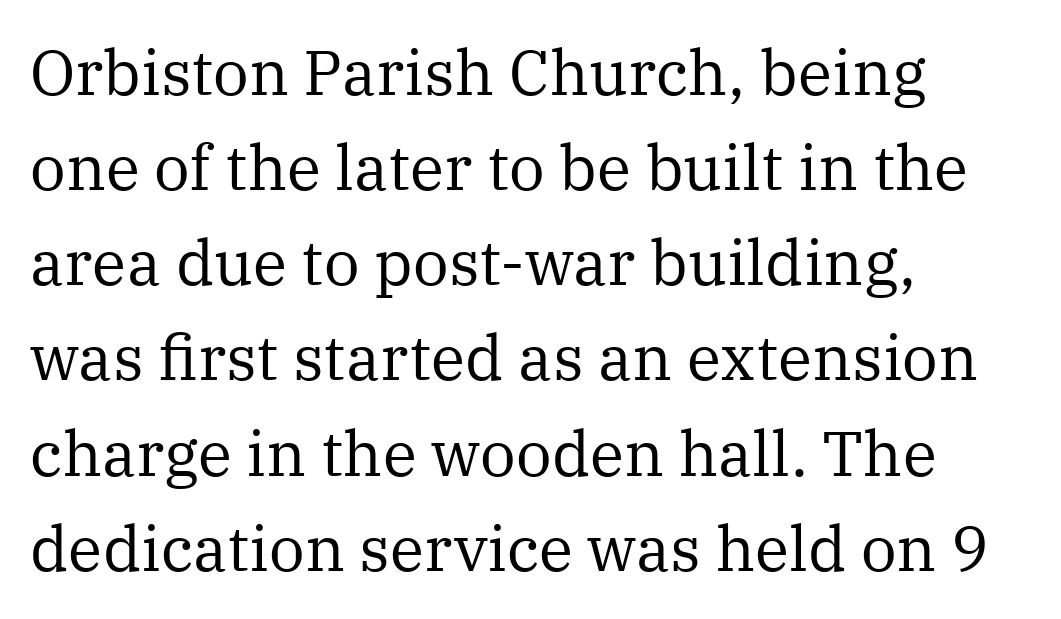
Does extra space separate the letters? No, they use regular spacing. This is roman type, the default non-slanted kind. The leading is moderate, giving the passage an even texture. Words float on clear page, feet unadorned.
